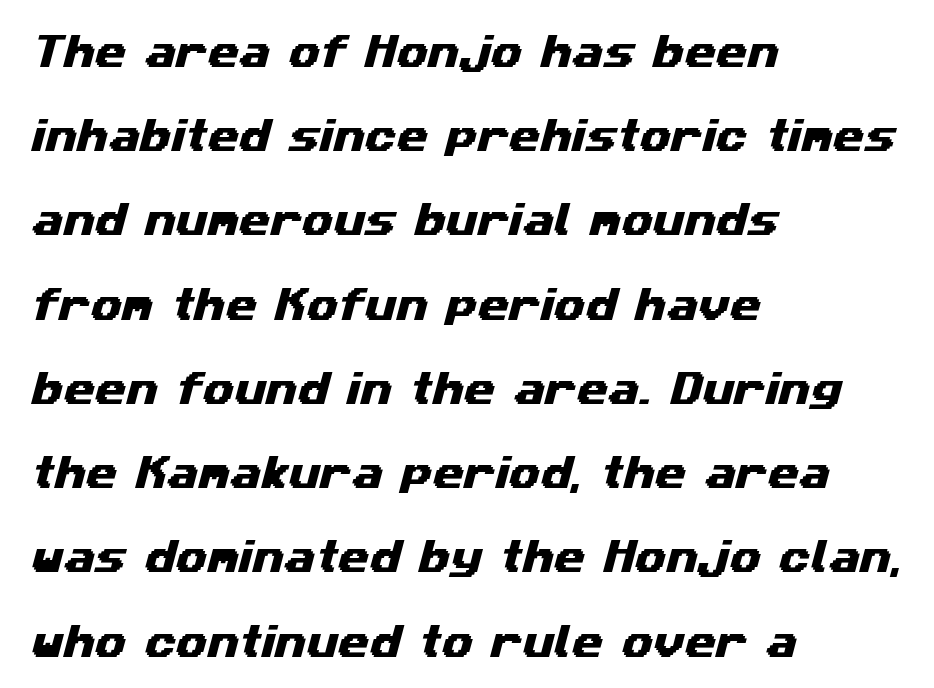
Q: Is the typeface a serif or a sans-serif typeface? A: Sans-serif.
Q: Is the text underlined? A: No.
Q: How is the paragraph aligned? A: Left-aligned.
Q: Is the spacing between letters normal or unusually wide? A: Normal.
Q: Is the spacing between lines tight, normal or loose? A: Loose.
Q: Width (condensed, normal, or wide)? A: Wide.
Q: Stroke contrast? A: Medium.
Q: x-height? A: Medium.
Q: Monospaced? A: No.
